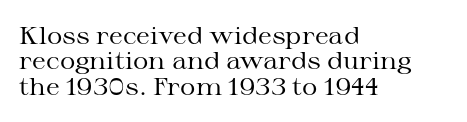
Q: Is the text bold? A: No.
Q: Is the text italic (slanted)? A: No, it is upright.
Q: Is the text underlined? A: No.
Q: How is the paragraph aligned? A: Left-aligned.
Q: Is the spacing between letters normal or unusually wide? A: Normal.
Q: Is the spacing between lines tight, normal or loose? A: Tight.
